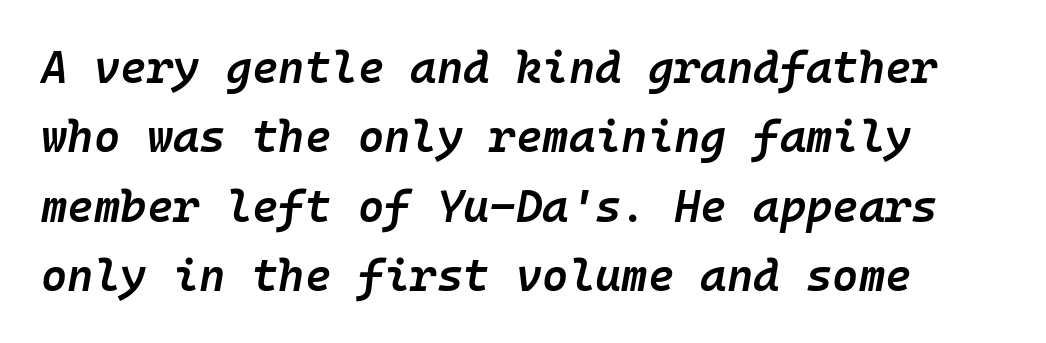
{"italic": "yes", "lean": "right", "slant_degrees": 10, "bold": "semi", "weight": "semibold", "width": "normal", "stroke_contrast": "low", "x_height": "medium", "monospaced": "yes", "underline": "no", "line_spacing": "normal", "line_spacing_ratio": 1.54, "letter_spacing": "normal", "letter_spacing_em": 0.0, "glyph_px": 45}
